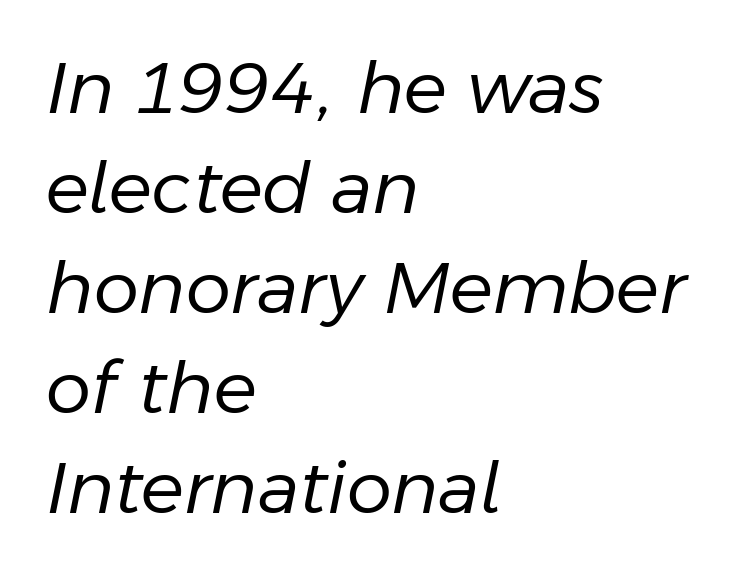
All the whitespace from short lines collects on the right. The typography opts for an oblique posture over an upright one. One glance says typical: line gaps are just what's usual. The rendering uses natural spacing where letterforms have individual widths. Is the type heavy? It reads as light-to-regular instead. Honestly, there is no underline to notice here at all.
